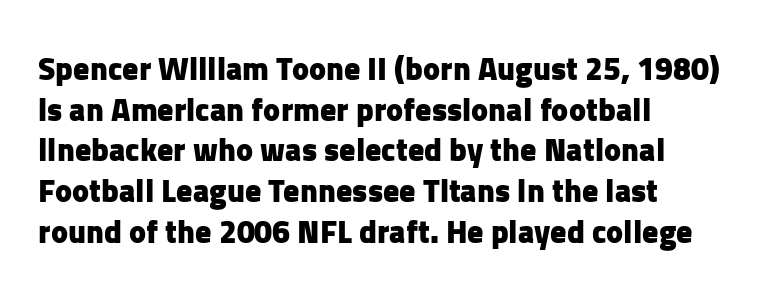
{"serif": "no", "italic": "no", "bold": "yes", "weight": "heavy", "width": "normal", "stroke_contrast": "low", "x_height": "medium", "monospaced": "no", "underline": "no", "align": "left", "line_spacing": "normal", "line_spacing_ratio": 1.27, "letter_spacing": "normal", "letter_spacing_em": 0.0, "glyph_px": 32}
